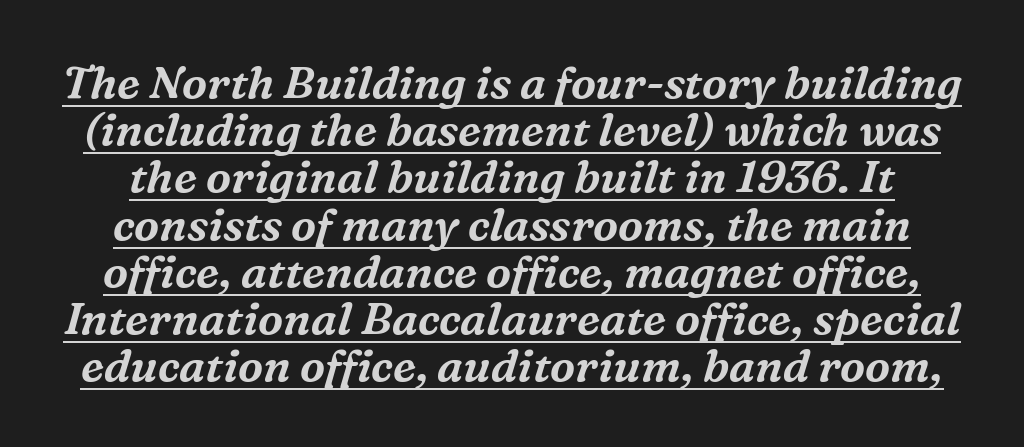
Looks like someone drew a line under every word here. Serif or sans? Serif — the stroke terminals have little feet. Characters follow at the spacing the type designer built in. Whoever set this chose condensed vertical rhythm over breathing room. You could not count columns in this text — the font is proportionally spaced.
